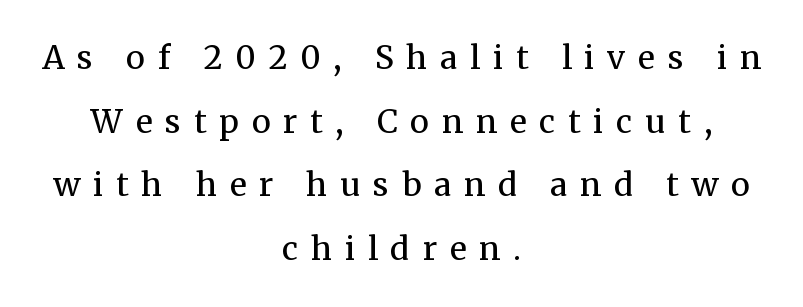
{"serif": "yes", "italic": "no", "bold": "no", "weight": "regular", "width": "normal", "stroke_contrast": "medium", "x_height": "medium", "monospaced": "no", "underline": "no", "align": "center", "line_spacing": "loose", "line_spacing_ratio": 1.99, "letter_spacing": "wide", "letter_spacing_em": 0.4, "glyph_px": 32}
